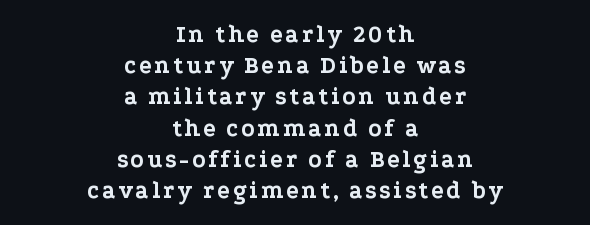
{"italic": "no", "bold": "yes", "underline": "no", "align": "center", "line_spacing": "normal", "line_spacing_ratio": 1.3, "glyph_px": 24}
